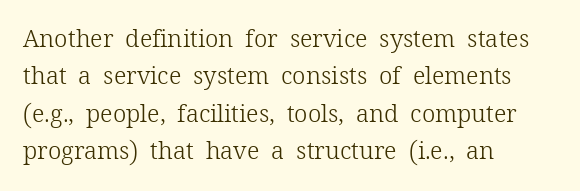
The image shows 24 px text type, upright; set left-aligned, normal line spacing (1.56x), normal letter spacing, not underlined.
